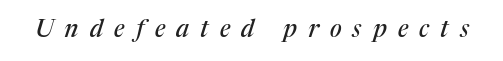
Q: Is the text italic (slanted)? A: Yes, it leans right by about 17 degrees.
Q: Is the text underlined? A: No.
Q: Is the spacing between letters normal or unusually wide? A: Unusually wide.
